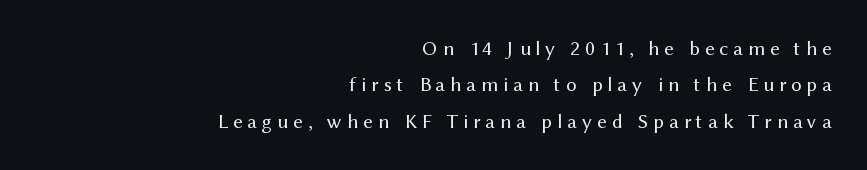
The font's upright variant was chosen for this text. The face looks like a standard text weight, possibly lighter. Line endings align vertically; line beginnings do not. Lines of text with bare space underneath. The horizontal fit of the characters is loose and conspicuously gappy.
